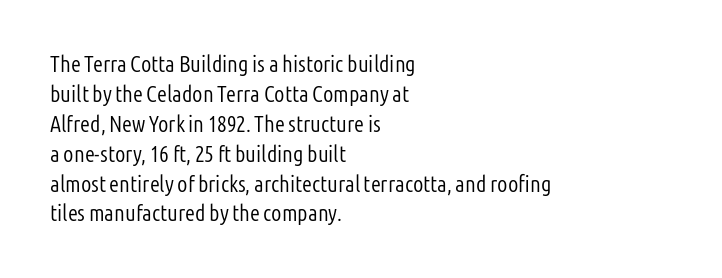
Q: Is the text bold? A: No.
Q: Is the text italic (slanted)? A: No, it is upright.
Q: Is the text underlined? A: No.
Q: How is the paragraph aligned? A: Left-aligned.
Q: Is the spacing between letters normal or unusually wide? A: Normal.
Q: Is the spacing between lines tight, normal or loose? A: Normal.
